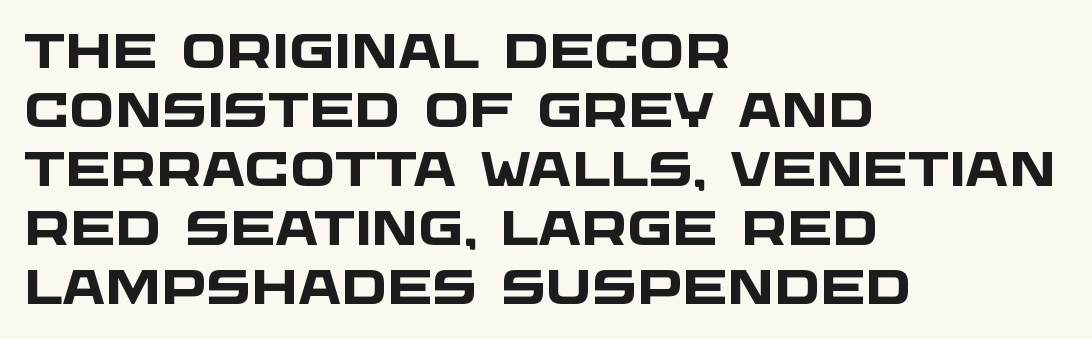
Q: Is the text bold? A: Yes.
Q: Is the typeface a serif or a sans-serif typeface? A: Sans-serif.
Q: Is the text underlined? A: No.
Q: How is the paragraph aligned? A: Left-aligned.
Q: Is the spacing between letters normal or unusually wide? A: Normal.
Q: Width (condensed, normal, or wide)? A: Wide.
Q: Stroke contrast? A: Low.
Q: x-height? A: Large.
Q: Monospaced? A: No.
